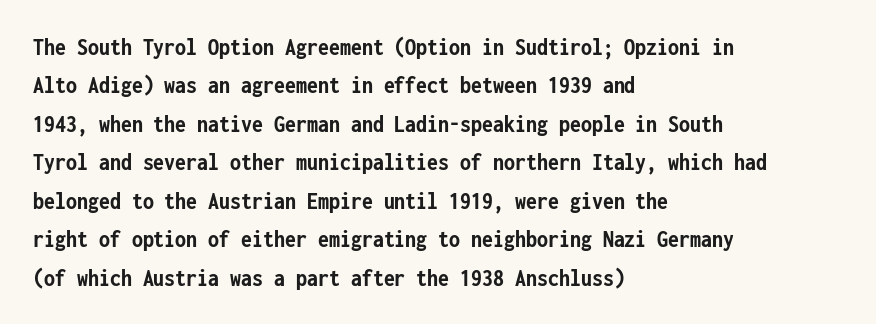
Q: Is the text bold? A: Yes.
Q: Is the text italic (slanted)? A: No, it is upright.
Q: Is the text underlined? A: No.
Q: How is the paragraph aligned? A: Left-aligned.
Q: Is the spacing between letters normal or unusually wide? A: Normal.
Q: Is the spacing between lines tight, normal or loose? A: Normal.
